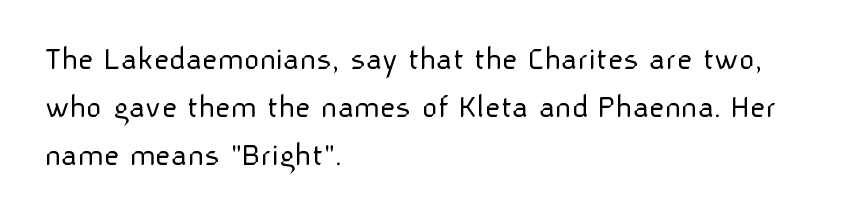
{"serif": "no", "italic": "no", "bold": "no", "weight": "light", "width": "normal", "stroke_contrast": "low", "x_height": "medium", "monospaced": "no", "underline": "no", "align": "left", "line_spacing": "normal", "line_spacing_ratio": 1.41, "letter_spacing": "normal", "letter_spacing_em": 0.0, "glyph_px": 34}
